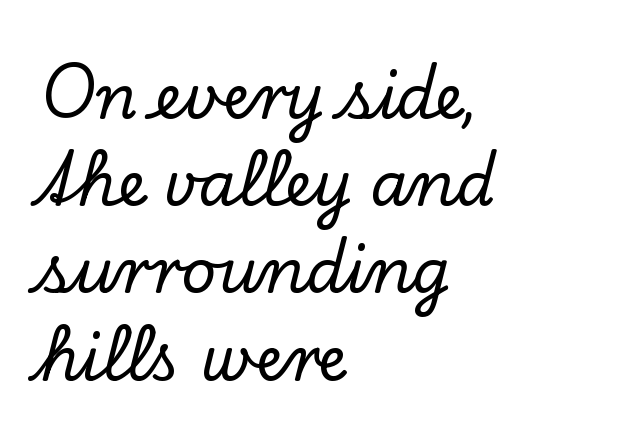
Q: Is the text italic (slanted)? A: Yes.
Q: Is the typeface a serif or a sans-serif typeface? A: Serif.
Q: Is the text underlined? A: No.
Q: How is the paragraph aligned? A: Left-aligned.
Q: Is the spacing between letters normal or unusually wide? A: Normal.
Q: Is the spacing between lines tight, normal or loose? A: Normal.
Q: Width (condensed, normal, or wide)? A: Normal.
Q: Stroke contrast? A: Low.
Q: x-height? A: Small.
Q: Monospaced? A: No.
